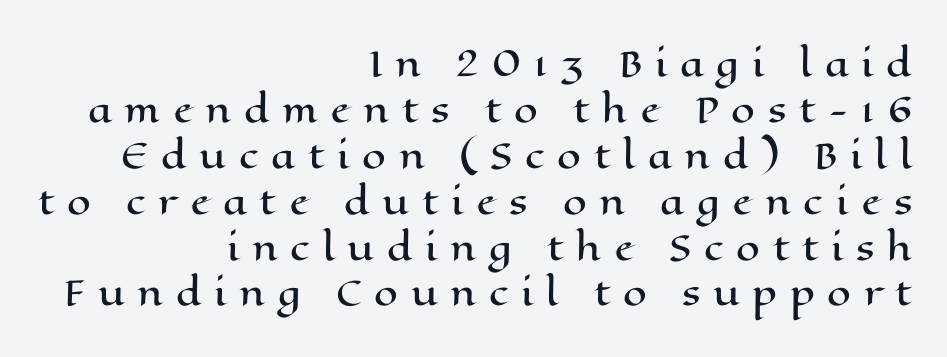
{"italic": "no", "width": "wide", "stroke_contrast": "high", "x_height": "medium", "monospaced": "no", "underline": "no", "align": "right", "line_spacing": "normal", "line_spacing_ratio": 1.35, "letter_spacing": "wide", "letter_spacing_em": 0.37, "glyph_px": 34}
